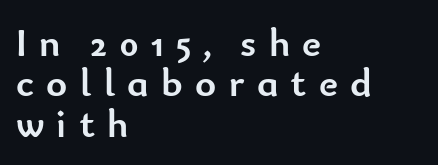
Leading: reduced. Check where the strokes stop: nothing finishes them off — pure sans. In terms of letterspacing, this is a distinctly airy, spread setting. Do the characters align in a grid? No, the font is proportional. Leftover space on each line is placed entirely after the last word.
